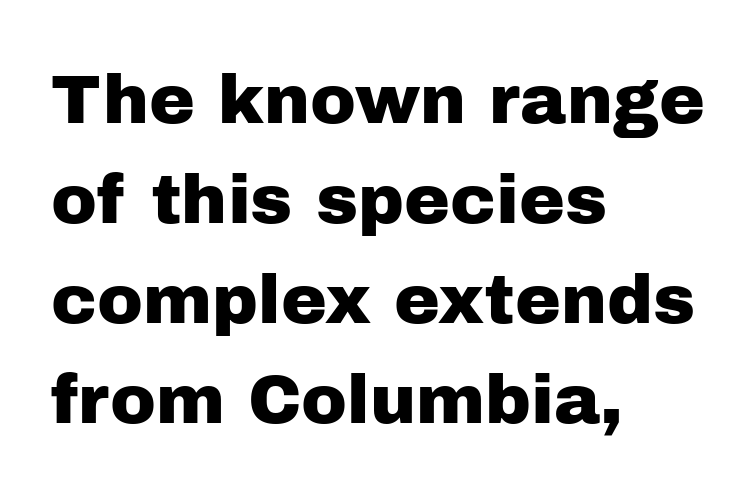
{"serif": "no", "italic": "no", "width": "normal", "stroke_contrast": "low", "x_height": "medium", "monospaced": "no", "underline": "no", "align": "left", "line_spacing": "normal", "line_spacing_ratio": 1.45, "letter_spacing": "normal", "letter_spacing_em": 0.0, "glyph_px": 69}
